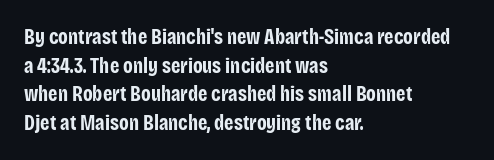
{"italic": "no", "bold": "yes", "underline": "no", "align": "left", "line_spacing": "normal", "line_spacing_ratio": 1.36, "letter_spacing": "normal", "letter_spacing_em": 0.0, "glyph_px": 21}
